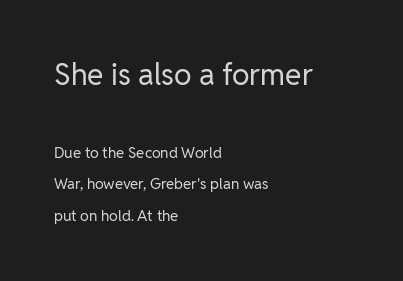
Q: Is the text bold? A: No.
Q: Is the text italic (slanted)? A: No, it is upright.
Q: Is the typeface a serif or a sans-serif typeface? A: Sans-serif.
Q: Is the text underlined? A: No.
Q: How is the paragraph aligned? A: Left-aligned.
Q: Is the spacing between letters normal or unusually wide? A: Normal.
Q: Is the spacing between lines tight, normal or loose? A: Loose.
Q: Which block of text is set in a larger size, the first (top) or the second (bottom)? A: The first (top) one.
Q: Width (condensed, normal, or wide)? A: Normal.
Q: Stroke contrast? A: Low.
Q: x-height? A: Medium.
Q: Monospaced? A: No.
